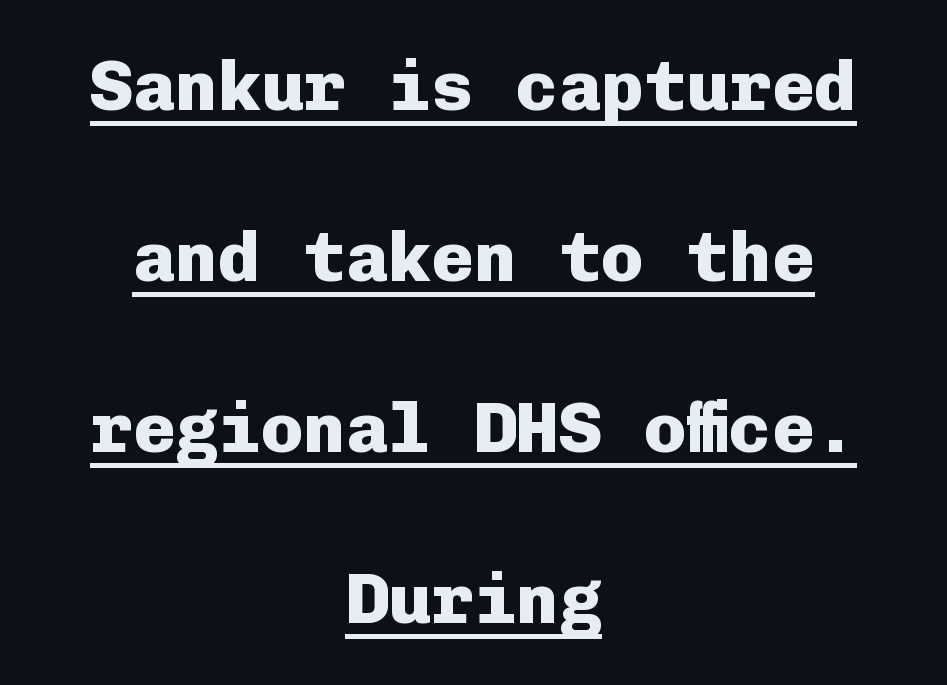
The image shows 71 px heavy sans-serif type, upright, monospaced; set centered, loose line spacing (2.41x), normal letter spacing, underlined; low stroke contrast and a medium x-height.
